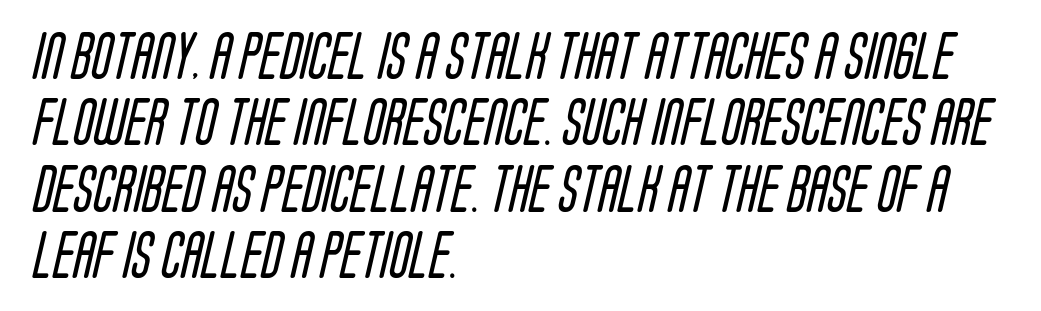
Each letter keeps its own natural width here, so spacing adapts to shape. The paragraph shown leans on its left margin. Words float on clear page, feet unadorned. The horizontal fit of the characters is conventional and even. Baseline-to-baseline distance is the conventional proportion of letter height.
